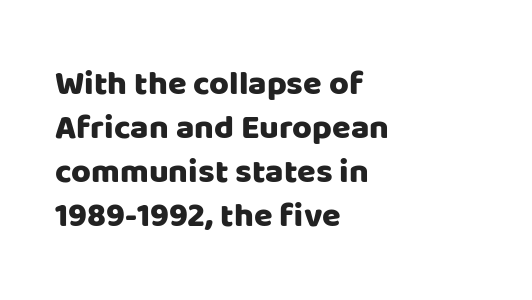
Q: Is the text italic (slanted)? A: No, it is upright.
Q: Is the typeface a serif or a sans-serif typeface? A: Sans-serif.
Q: Is the text underlined? A: No.
Q: How is the paragraph aligned? A: Left-aligned.
Q: Is the spacing between letters normal or unusually wide? A: Normal.
Q: Is the spacing between lines tight, normal or loose? A: Normal.
Q: Width (condensed, normal, or wide)? A: Normal.
Q: Stroke contrast? A: Low.
Q: x-height? A: Large.
Q: Monospaced? A: No.
